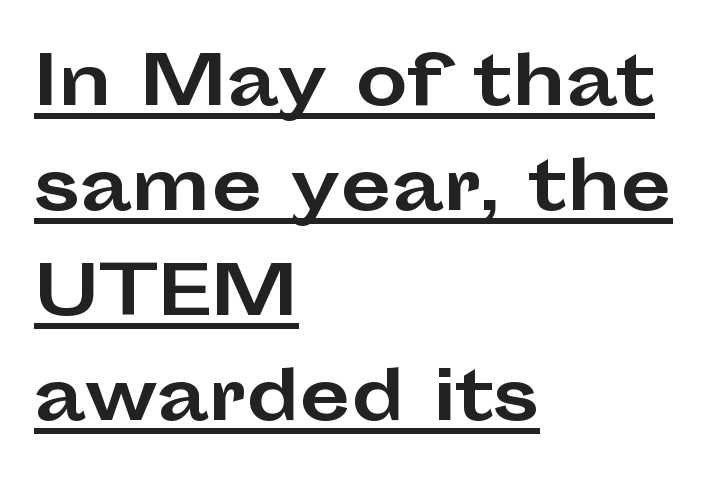
The image shows 66 px bold, wide sans-serif type, upright; set left-aligned, normal line spacing (1.59x), normal letter spacing, underlined; low stroke contrast and a medium x-height.
